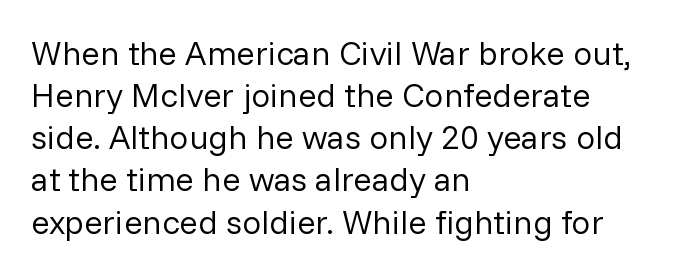
Q: Is the text bold? A: No.
Q: Is the text italic (slanted)? A: No, it is upright.
Q: Is the typeface a serif or a sans-serif typeface? A: Sans-serif.
Q: Is the text underlined? A: No.
Q: How is the paragraph aligned? A: Left-aligned.
Q: Is the spacing between letters normal or unusually wide? A: Normal.
Q: Width (condensed, normal, or wide)? A: Normal.
Q: Stroke contrast? A: Low.
Q: x-height? A: Medium.
Q: Monospaced? A: No.
